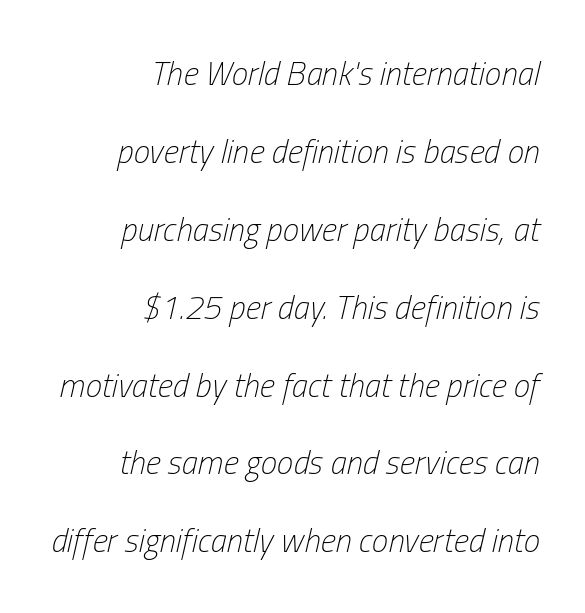
{"italic": "yes", "lean": "right", "slant_degrees": 13, "bold": "no", "weight": "light", "width": "condensed", "stroke_contrast": "low", "x_height": "medium", "monospaced": "no", "underline": "no", "align": "right", "line_spacing": "loose", "line_spacing_ratio": 2.36, "letter_spacing": "normal", "letter_spacing_em": 0.0, "glyph_px": 33}
